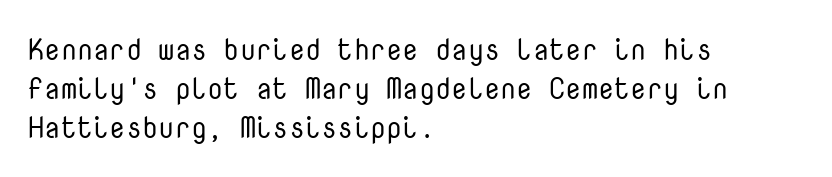
The space between consecutive lines is moderate. Anything drawn beneath the words? Only blank space. Here the glyphs are tracked normally, forming tight word shapes. Posture: straight, roman, zero tilt.
